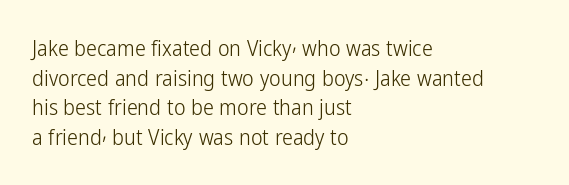
{"italic": "no", "bold": "no", "underline": "no", "align": "left", "line_spacing": "normal", "line_spacing_ratio": 1.35, "letter_spacing": "normal", "letter_spacing_em": 0.0, "glyph_px": 22}
